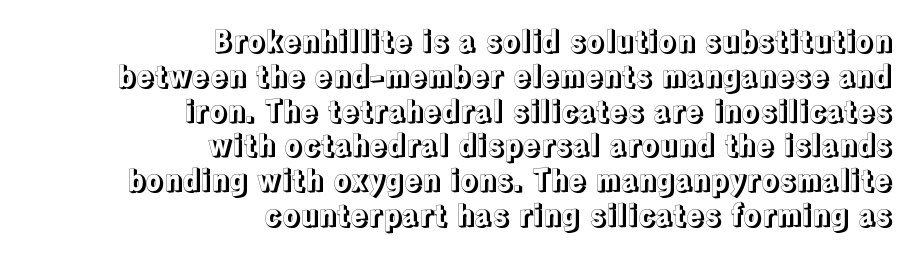
Q: Is the text italic (slanted)? A: No, it is upright.
Q: Is the text underlined? A: No.
Q: How is the paragraph aligned? A: Right-aligned.
Q: Is the spacing between letters normal or unusually wide? A: Normal.
Q: Width (condensed, normal, or wide)? A: Normal.
Q: x-height? A: Medium.
Q: Monospaced? A: No.
